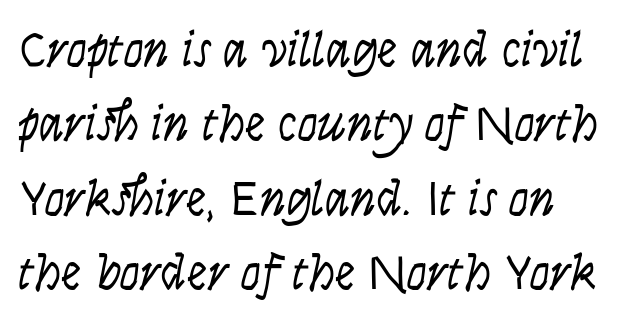
Q: Is the text bold? A: No.
Q: Is the text italic (slanted)? A: Yes.
Q: Is the typeface a serif or a sans-serif typeface? A: Sans-serif.
Q: Is the text underlined? A: No.
Q: How is the paragraph aligned? A: Left-aligned.
Q: Is the spacing between letters normal or unusually wide? A: Normal.
Q: Is the spacing between lines tight, normal or loose? A: Normal.
Q: Width (condensed, normal, or wide)? A: Condensed.
Q: Stroke contrast? A: Low.
Q: x-height? A: Large.
Q: Monospaced? A: No.
